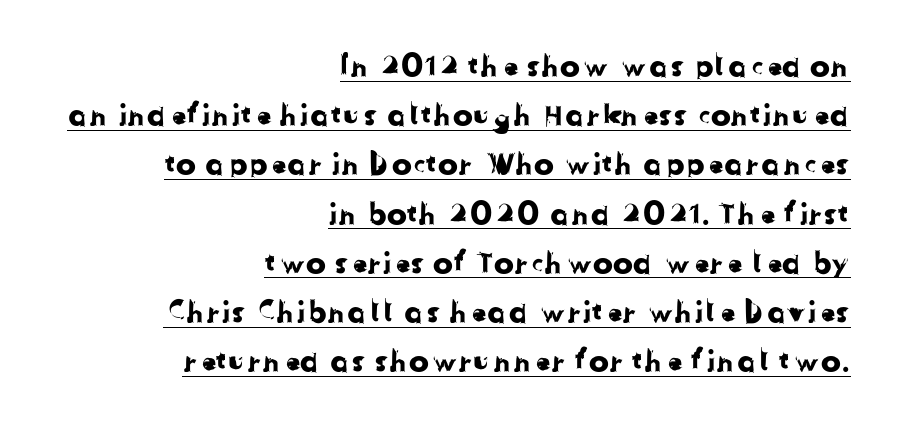
{"serif": "no", "width": "normal", "stroke_contrast": "low", "x_height": "medium", "monospaced": "no", "underline": "yes", "align": "right", "line_spacing": "normal", "line_spacing_ratio": 1.64, "letter_spacing": "normal", "letter_spacing_em": 0.0, "glyph_px": 30}
